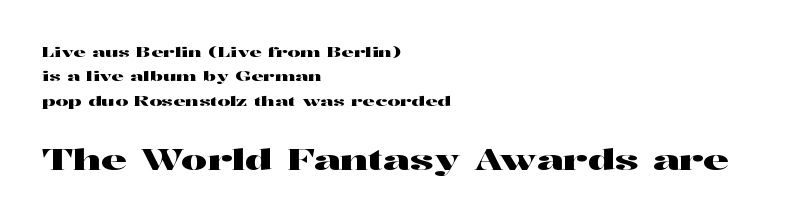
Q: Is the text italic (slanted)? A: No, it is upright.
Q: Is the typeface a serif or a sans-serif typeface? A: Serif.
Q: Is the text underlined? A: No.
Q: How is the paragraph aligned? A: Left-aligned.
Q: Is the spacing between letters normal or unusually wide? A: Normal.
Q: Which block of text is set in a larger size, the first (top) or the second (bottom)? A: The second (bottom) one.
Q: Width (condensed, normal, or wide)? A: Wide.
Q: Stroke contrast? A: High.
Q: x-height? A: Medium.
Q: Monospaced? A: No.
